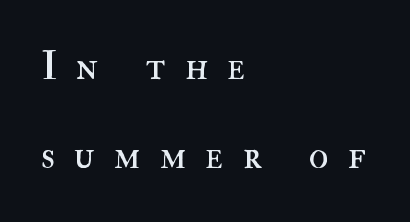
{"italic": "no", "bold": "no", "weight": "regular", "width": "normal", "stroke_contrast": "high", "x_height": "small", "monospaced": "no", "underline": "no", "align": "left", "line_spacing": "loose", "line_spacing_ratio": 2.22, "letter_spacing": "wide", "letter_spacing_em": 0.48, "glyph_px": 40}
